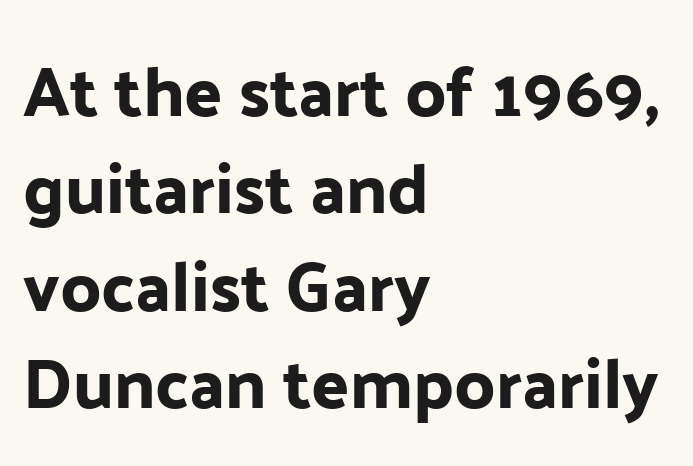
{"serif": "no", "italic": "no", "width": "normal", "stroke_contrast": "low", "x_height": "medium", "monospaced": "no", "underline": "no", "align": "left", "line_spacing": "normal", "line_spacing_ratio": 1.39, "letter_spacing": "normal", "letter_spacing_em": 0.0, "glyph_px": 70}
